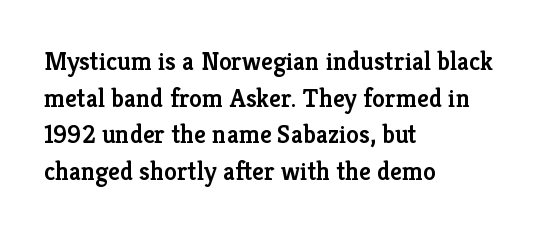
The image shows 26 px text type, upright; set left-aligned, normal line spacing (1.41x), normal letter spacing, not underlined.
